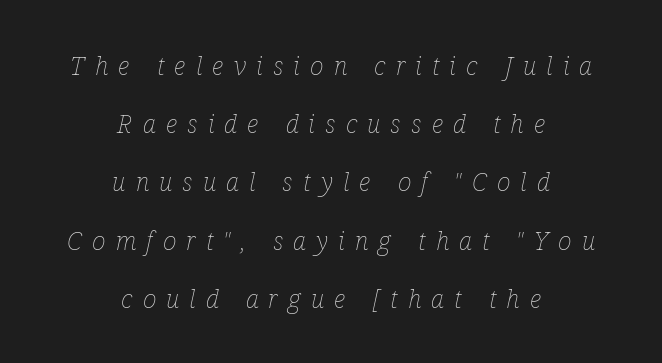
The image shows 26 px text type, italic (leaning right); set centered, loose line spacing (2.24x), unusually wide letter spacing (+0.39 em), not underlined.
